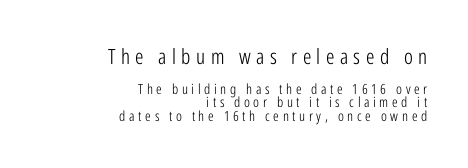
Weight: not bold — regular or lighter. Students, observe: this is what under-led, compact text looks like. The more generous point size was reserved for the upper chunk. Nope, not italic — everything's standing straight. The lines in this sample share a right terminus and differ only in where they begin. Check the space under the baseline: it is left empty.
